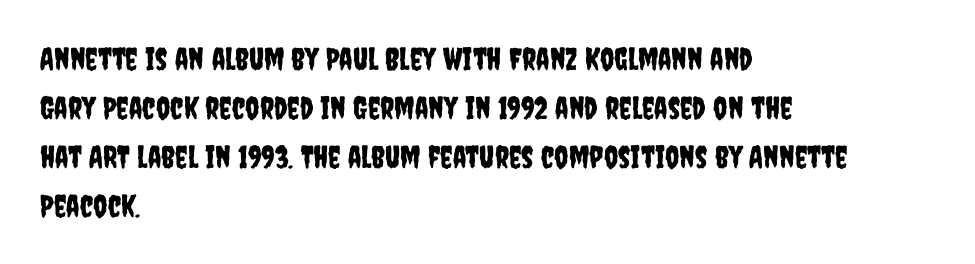
Q: Is the text italic (slanted)? A: No, it is upright.
Q: Is the typeface a serif or a sans-serif typeface? A: Sans-serif.
Q: Is the text underlined? A: No.
Q: How is the paragraph aligned? A: Left-aligned.
Q: Is the spacing between letters normal or unusually wide? A: Normal.
Q: Is the spacing between lines tight, normal or loose? A: Normal.
Q: Width (condensed, normal, or wide)? A: Condensed.
Q: Stroke contrast? A: Low.
Q: x-height? A: Large.
Q: Monospaced? A: No.
